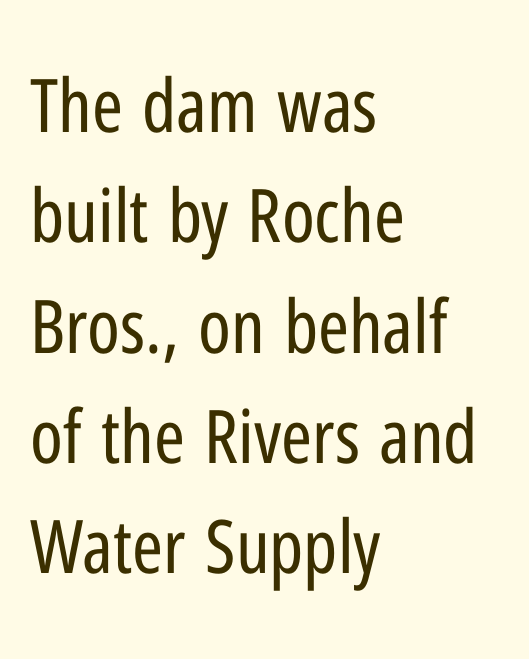
The image shows 74 px regular-weight, condensed sans-serif type, upright; set left-aligned, normal line spacing (1.49x), normal letter spacing, not underlined; low stroke contrast and a medium x-height.
